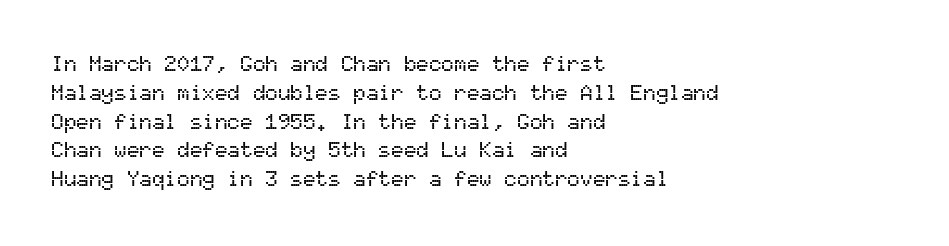
The compositor pushed each line to the left boundary. The strip under each line holds only bare page. When letters stand straight like this, we call the style roman or upright. Letter spacing: default. In terms of leading, this rendering sits right in the middle.
